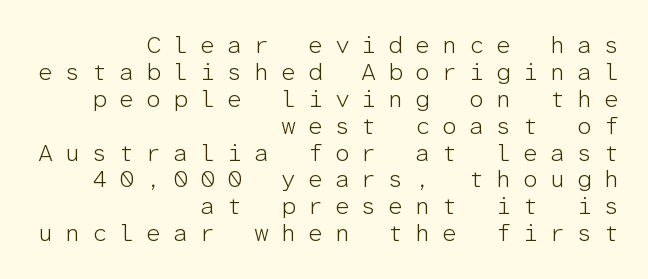
{"italic": "no", "bold": "no", "underline": "no", "align": "right", "line_spacing": "tight", "line_spacing_ratio": 1.12, "letter_spacing": "wide", "letter_spacing_em": 0.49, "glyph_px": 24}
